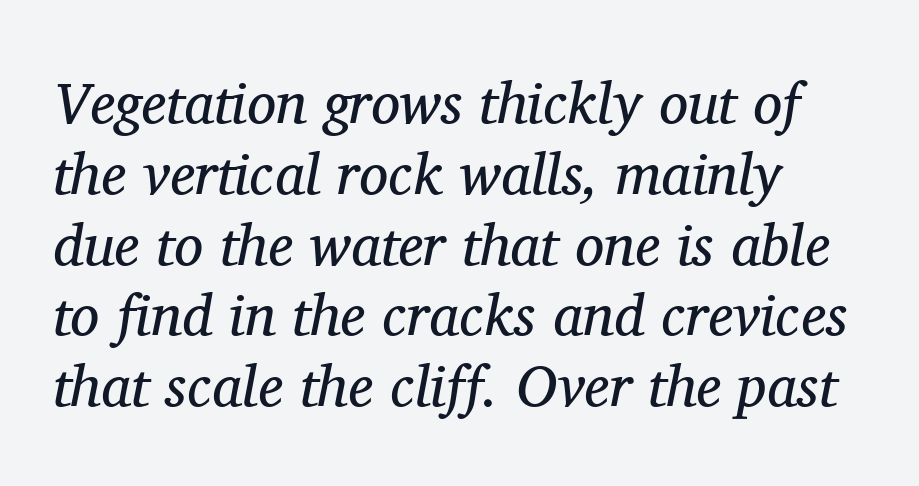
Nobody touched the tracking dial on this one. If you drew a line through each stem, it would be angled. Note the varied advance widths — an 'i' is clearly narrower than an 'm'. Weight: regular or lighter.
